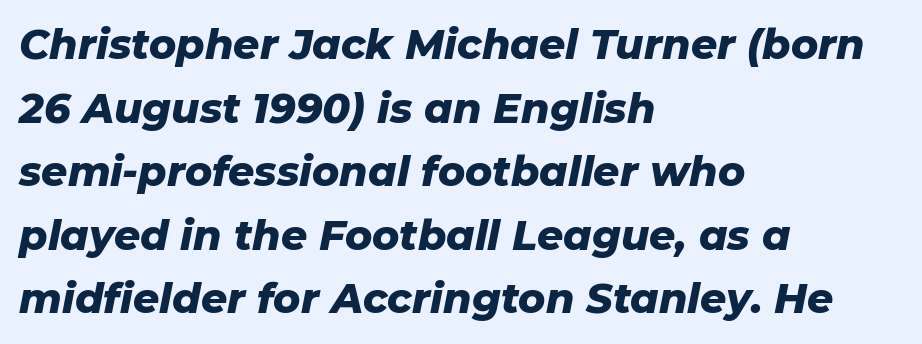
The image shows 41 px heavy type, italic (leaning right); set left-aligned, normal line spacing (1.55x), normal letter spacing, not underlined; low stroke contrast and a medium x-height.
